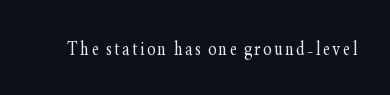
Q: Is the text bold? A: No.
Q: Is the text italic (slanted)? A: No, it is upright.
Q: Is the text underlined? A: No.
